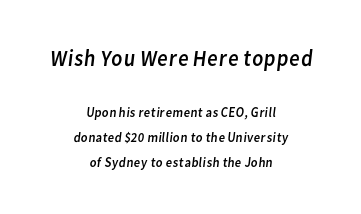
{"bold": "no", "underline": "no", "align": "center", "line_spacing_ratio": 1.79, "letter_spacing": "normal", "letter_spacing_em": 0.0, "larger_block": "first", "size_ratio": 1.64, "glyph_px": 23}
